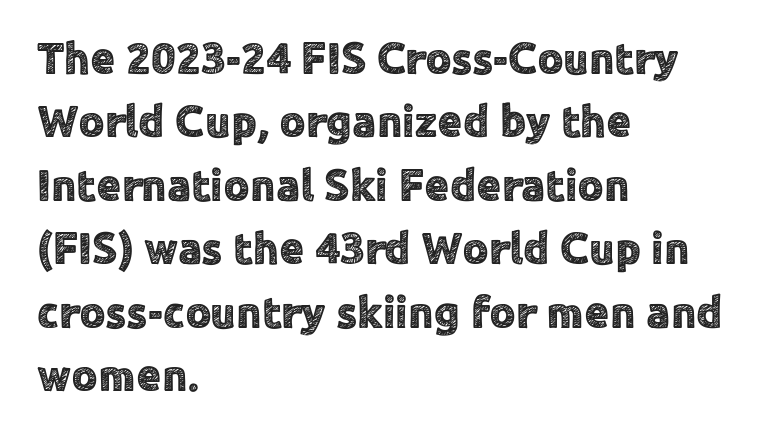
Q: Is the text italic (slanted)? A: No, it is upright.
Q: Is the typeface a serif or a sans-serif typeface? A: Sans-serif.
Q: Is the text underlined? A: No.
Q: How is the paragraph aligned? A: Left-aligned.
Q: Is the spacing between letters normal or unusually wide? A: Normal.
Q: Is the spacing between lines tight, normal or loose? A: Normal.
Q: Width (condensed, normal, or wide)? A: Normal.
Q: x-height? A: Medium.
Q: Monospaced? A: No.
